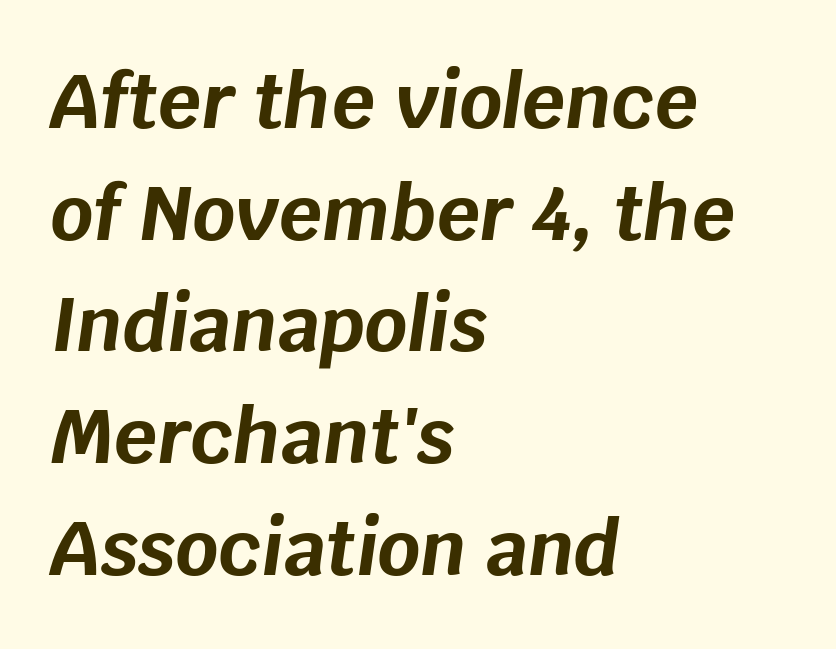
The strip under each line holds only bare page. The type is set solid horizontally, with unmodified tracking. The letters are slanted; this is an italic face. Note the varied advance widths — an 'i' is clearly narrower than an 'm'. Weight: bold.
